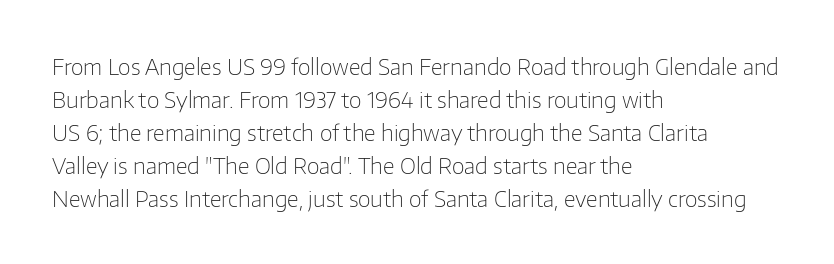
{"italic": "no", "bold": "no", "underline": "no", "align": "left", "line_spacing": "normal", "line_spacing_ratio": 1.5, "letter_spacing": "normal", "letter_spacing_em": 0.0, "glyph_px": 22}
